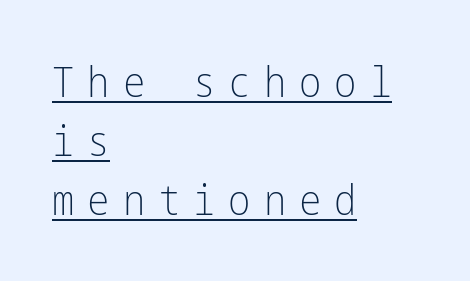
Q: Is the text bold? A: No.
Q: Is the text italic (slanted)? A: No, it is upright.
Q: Is the typeface a serif or a sans-serif typeface? A: Sans-serif.
Q: Is the text underlined? A: Yes.
Q: How is the paragraph aligned? A: Left-aligned.
Q: Is the spacing between letters normal or unusually wide? A: Unusually wide.
Q: Is the spacing between lines tight, normal or loose? A: Normal.
Q: Width (condensed, normal, or wide)? A: Condensed.
Q: Stroke contrast? A: Low.
Q: x-height? A: Medium.
